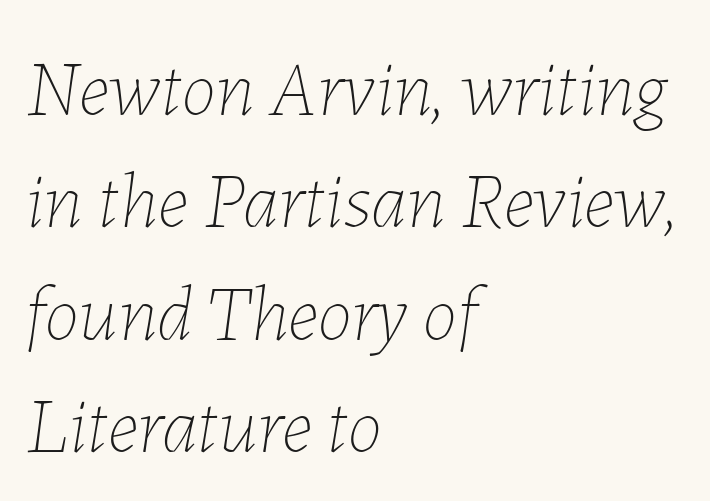
Q: Is the text bold? A: No.
Q: Is the text italic (slanted)? A: Yes, it leans right by about 7 degrees.
Q: Is the text underlined? A: No.
Q: How is the paragraph aligned? A: Left-aligned.
Q: Is the spacing between letters normal or unusually wide? A: Normal.
Q: Is the spacing between lines tight, normal or loose? A: Normal.
Q: Width (condensed, normal, or wide)? A: Normal.
Q: Stroke contrast? A: Low.
Q: x-height? A: Medium.
Q: Monospaced? A: No.
